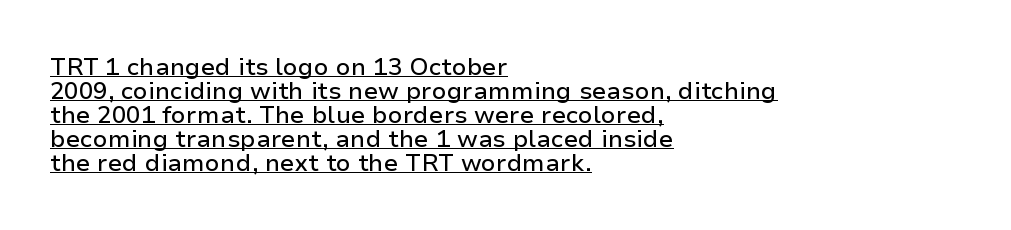
The leading is snug, giving the passage a crowded texture. If you drew a ruler down the left edge, every line would touch it. Between one letter and the next there's only the usual sliver of space. Do the letters lean? They stand straight.
